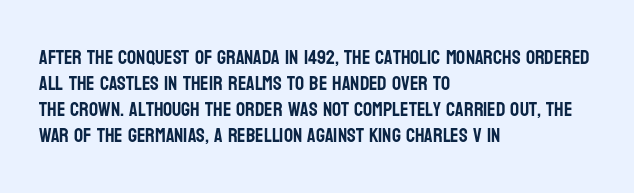
The image shows 20 px text type, upright; set left-aligned, normal line spacing (1.3x), normal letter spacing, not underlined.
